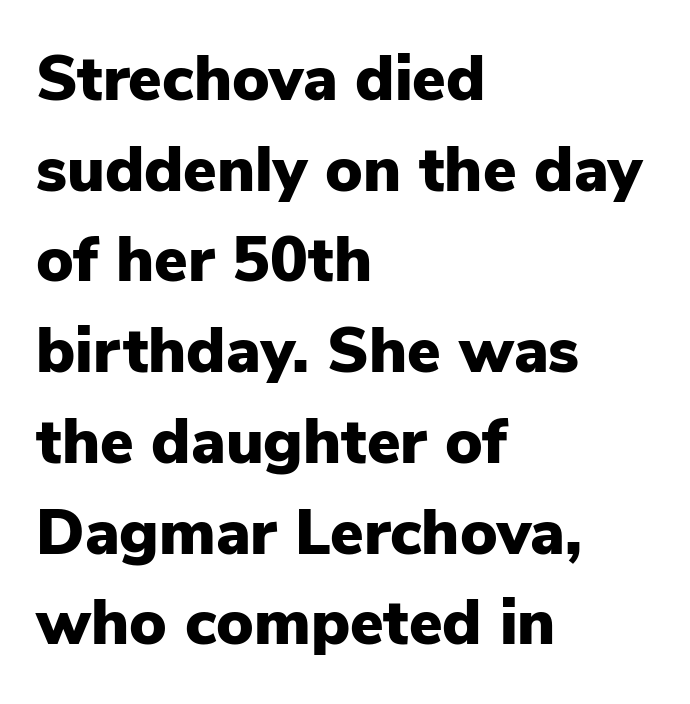
{"serif": "no", "italic": "no", "bold": "yes", "weight": "heavy", "width": "normal", "stroke_contrast": "low", "x_height": "medium", "monospaced": "no", "underline": "no", "align": "left", "line_spacing": "normal", "line_spacing_ratio": 1.44, "letter_spacing": "normal", "letter_spacing_em": 0.0, "glyph_px": 63}
